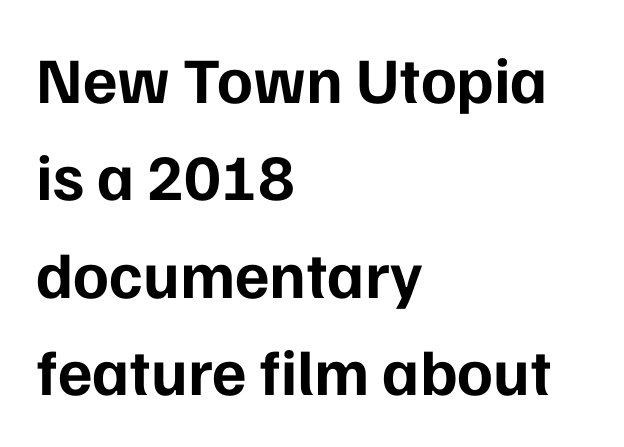
The image shows 65 px bold sans-serif type, upright; set left-aligned, normal line spacing (1.5x), normal letter spacing, not underlined; low stroke contrast and a medium x-height.
